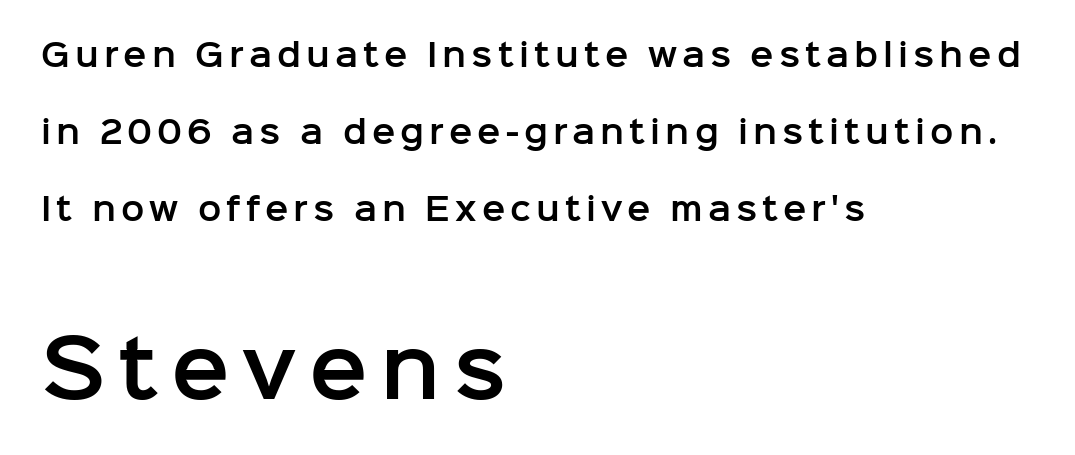
The image shows 78 px sans-serif type, upright; set left-aligned, loose line spacing (2.49x), not underlined; the second (bottom) block is 2.52x larger; low stroke contrast and a medium x-height.
